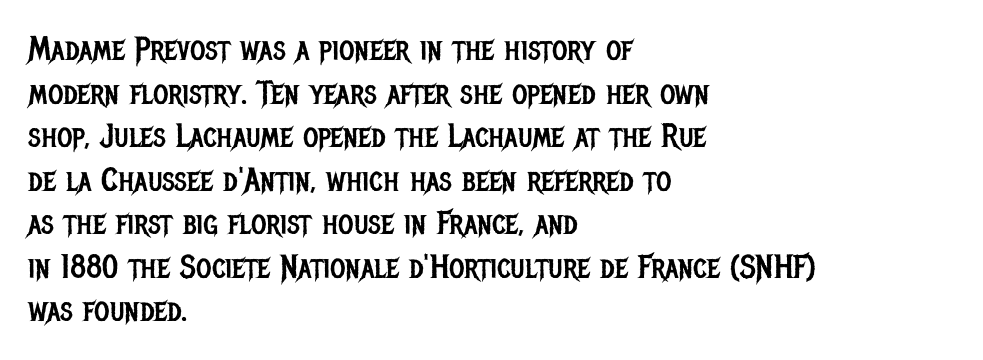
Q: Is the text bold? A: No.
Q: Is the text italic (slanted)? A: No, it is upright.
Q: Is the typeface a serif or a sans-serif typeface? A: Sans-serif.
Q: Is the text underlined? A: No.
Q: How is the paragraph aligned? A: Left-aligned.
Q: Is the spacing between letters normal or unusually wide? A: Normal.
Q: Is the spacing between lines tight, normal or loose? A: Normal.
Q: Width (condensed, normal, or wide)? A: Condensed.
Q: Stroke contrast? A: Low.
Q: x-height? A: Large.
Q: Monospaced? A: No.
